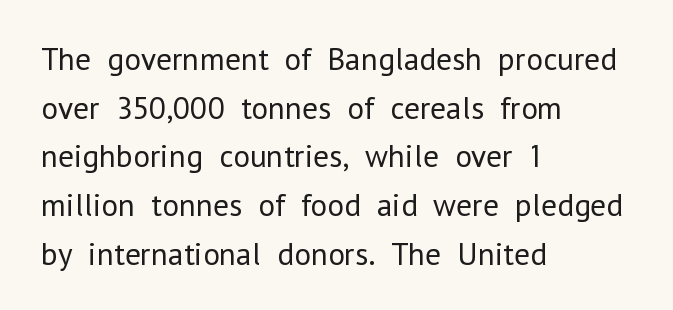
Grotesque or geometric, the face here clearly has no serifs. This is the regular roman posture of the typeface. Tracking value appears to be zero — textbook default spacing. The block of text has a typical density, with ordinary space between rows. The rendering uses natural spacing where letterforms have individual widths. Has an underline been added? It has not.
